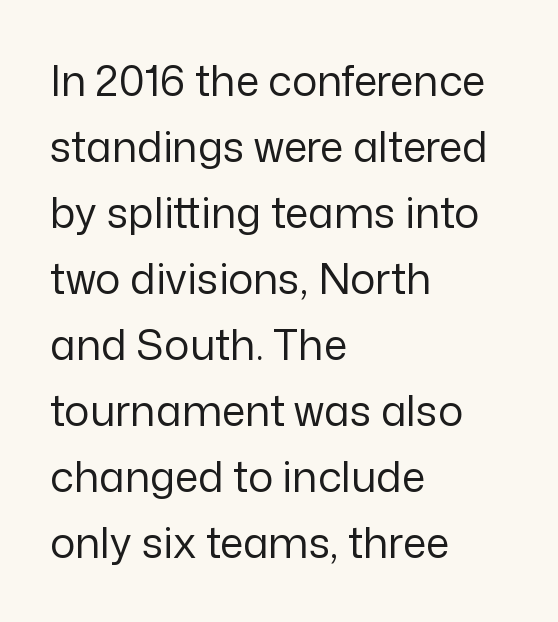
Q: Is the text bold? A: No.
Q: Is the text italic (slanted)? A: No, it is upright.
Q: Is the typeface a serif or a sans-serif typeface? A: Sans-serif.
Q: Is the text underlined? A: No.
Q: How is the paragraph aligned? A: Left-aligned.
Q: Is the spacing between letters normal or unusually wide? A: Normal.
Q: Is the spacing between lines tight, normal or loose? A: Normal.
Q: Width (condensed, normal, or wide)? A: Normal.
Q: Stroke contrast? A: Low.
Q: x-height? A: Medium.
Q: Monospaced? A: No.
